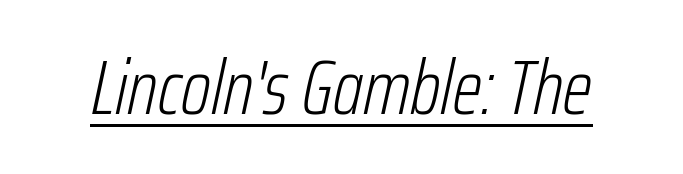
The image shows 77 px light, condensed type, italic (leaning right); set normal letter spacing, underlined; low stroke contrast and a medium x-height.
